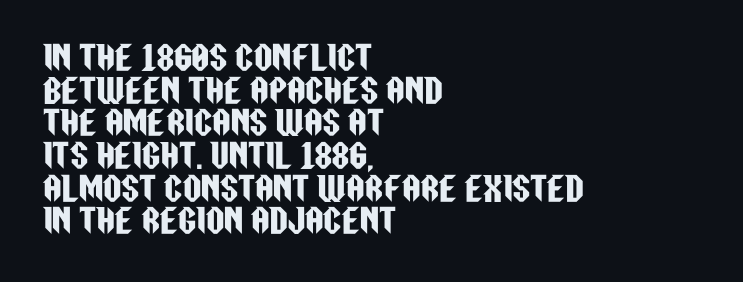
The image shows 32 px condensed sans-serif type, upright; set left-aligned, tight line spacing (1.02x), normal letter spacing, not underlined; low stroke contrast and a large x-height.
